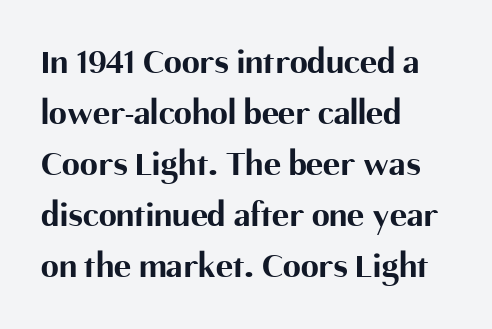
{"serif": "no", "italic": "no", "bold": "yes", "weight": "bold", "width": "normal", "stroke_contrast": "medium", "x_height": "medium", "monospaced": "no", "underline": "no", "align": "left", "line_spacing": "normal", "line_spacing_ratio": 1.42, "letter_spacing": "normal", "letter_spacing_em": 0.0, "glyph_px": 36}
